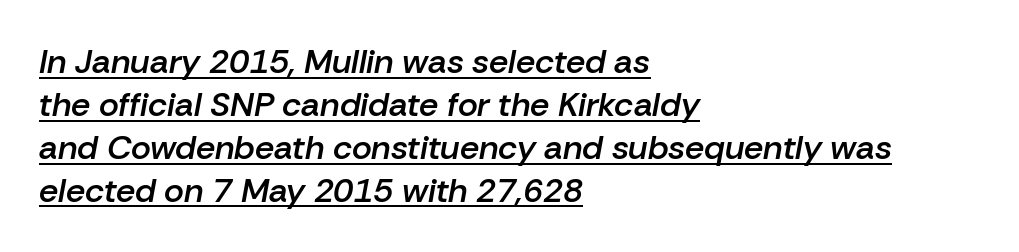
{"italic": "yes", "lean": "right", "slant_degrees": 10, "bold": "semi", "weight": "semibold", "width": "normal", "stroke_contrast": "low", "x_height": "medium", "monospaced": "no", "underline": "yes", "align": "left", "line_spacing": "normal", "line_spacing_ratio": 1.26, "letter_spacing": "normal", "letter_spacing_em": 0.0, "glyph_px": 34}
